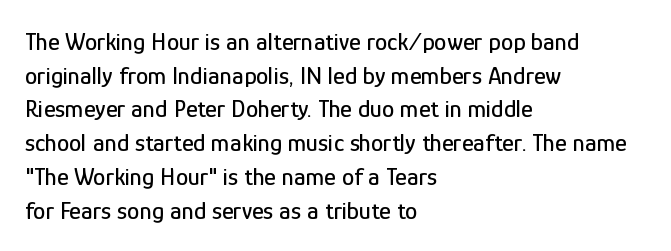
Q: Is the text italic (slanted)? A: No, it is upright.
Q: Is the text underlined? A: No.
Q: How is the paragraph aligned? A: Left-aligned.
Q: Is the spacing between letters normal or unusually wide? A: Normal.
Q: Is the spacing between lines tight, normal or loose? A: Normal.
